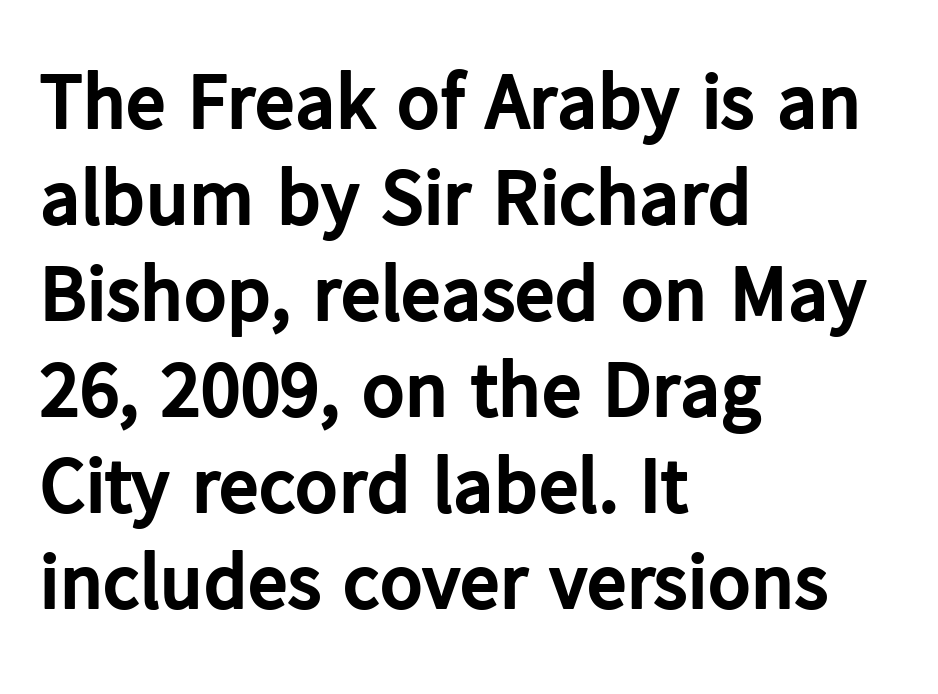
What kind of face is this? One without serifs — a sans. The passage shown is typed in a proportional face where columns would drift. Is the block centered? No — it sits flush against the left margin. Vertical strokes here are truly vertical. Compared with typical body copy, the letter spacing here is the same. Heavy-handed strokes throughout: this text is bold.
